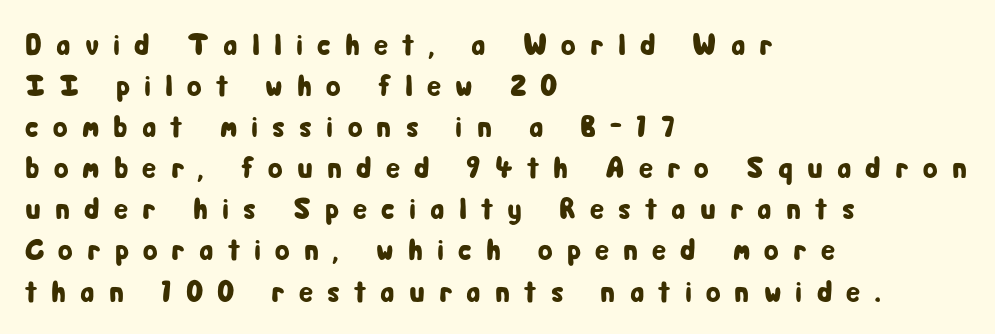
The image shows 30 px condensed sans-serif type, upright; set left-aligned, normal line spacing (1.37x), unusually wide letter spacing (+0.47 em), not underlined; low stroke contrast and a medium x-height.
